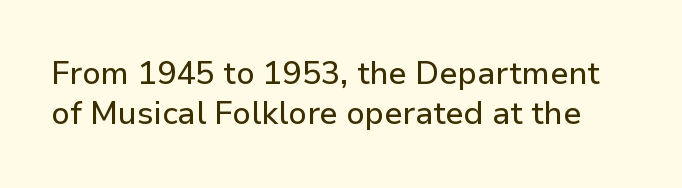
The image shows 32 px sans-serif type, upright; set normal line spacing (1.26x), normal letter spacing, not underlined; low stroke contrast and a medium x-height.
